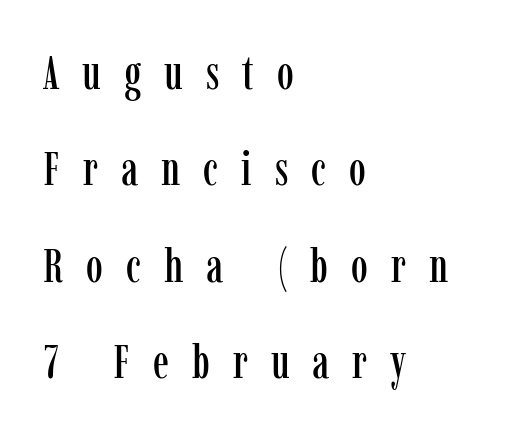
Q: Is the text italic (slanted)? A: No, it is upright.
Q: Is the typeface a serif or a sans-serif typeface? A: Serif.
Q: Is the text underlined? A: No.
Q: How is the paragraph aligned? A: Left-aligned.
Q: Is the spacing between letters normal or unusually wide? A: Unusually wide.
Q: Is the spacing between lines tight, normal or loose? A: Loose.
Q: Width (condensed, normal, or wide)? A: Condensed.
Q: Stroke contrast? A: Low.
Q: x-height? A: Medium.
Q: Monospaced? A: No.
